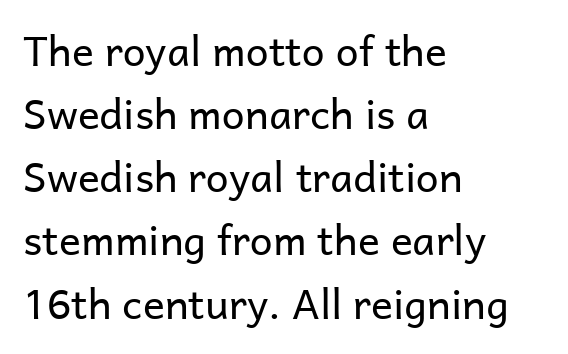
The image shows 41 px regular-weight sans-serif type, upright; set left-aligned, normal line spacing (1.54x), normal letter spacing, not underlined; low stroke contrast and a medium x-height.
